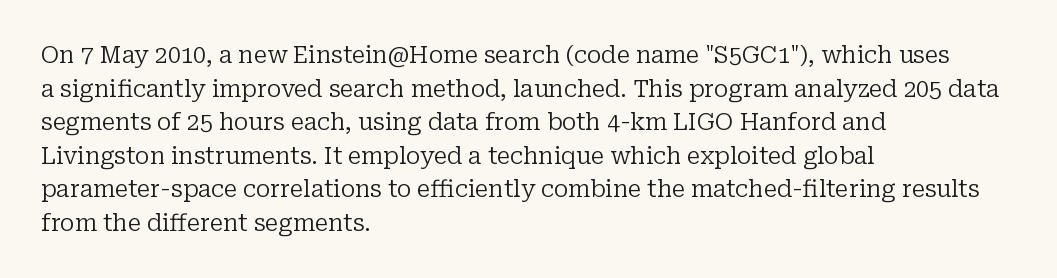
{"italic": "no", "bold": "no", "underline": "no", "align": "left", "line_spacing": "normal", "line_spacing_ratio": 1.46, "letter_spacing": "normal", "letter_spacing_em": 0.0, "glyph_px": 23}
